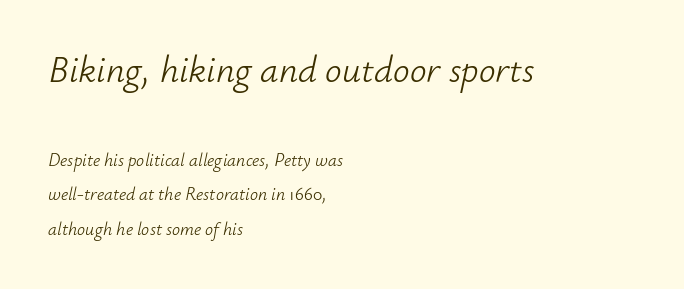
The more generous point size was reserved for the upper chunk. Where is the straight margin? On the left. Words appear dense and cohesive because spacing is normal. Anything drawn beneath the words? Only blank space.
